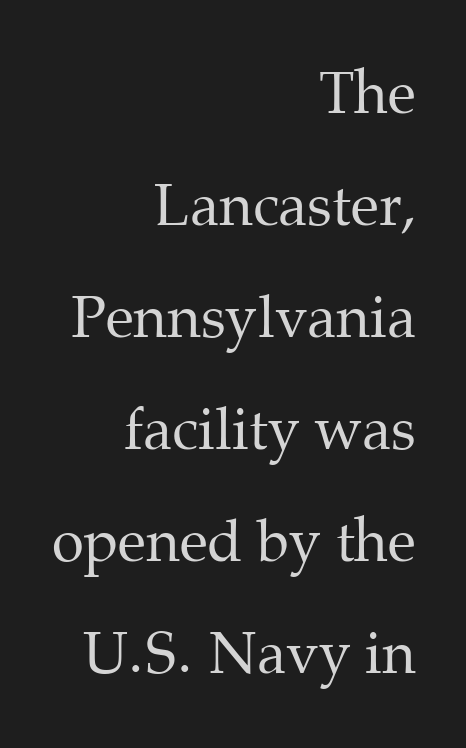
Letterform terminals end in serifs throughout the passage. Words float on clear page, feet unadorned. A typesetter would call this zero additional tracking. A typesetter would call this proportional, since set widths differ per character. Designer's note — italics off, roman on.
